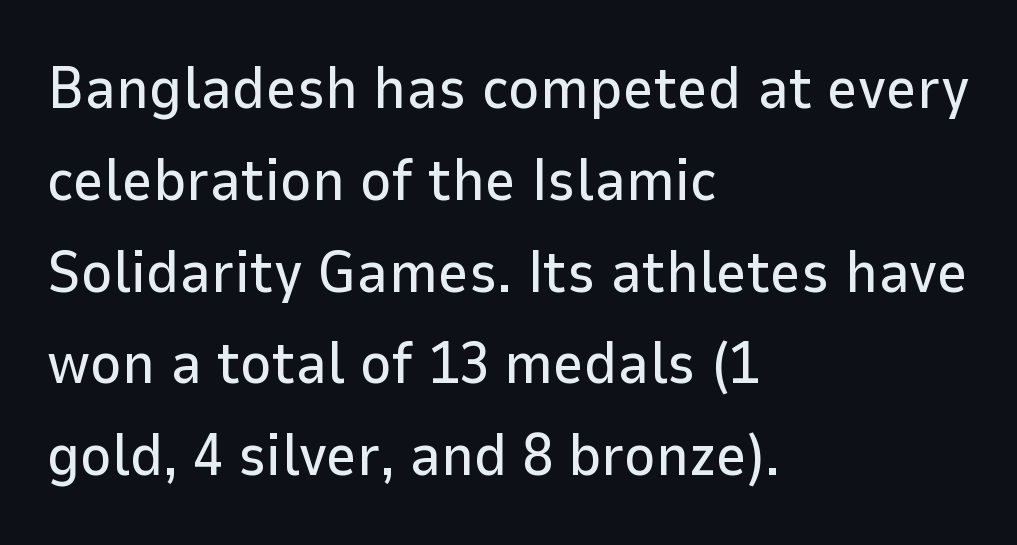
{"serif": "no", "italic": "no", "width": "normal", "stroke_contrast": "low", "x_height": "medium", "monospaced": "no", "underline": "no", "align": "left", "line_spacing": "normal", "line_spacing_ratio": 1.53, "letter_spacing": "normal", "letter_spacing_em": 0.0, "glyph_px": 60}
